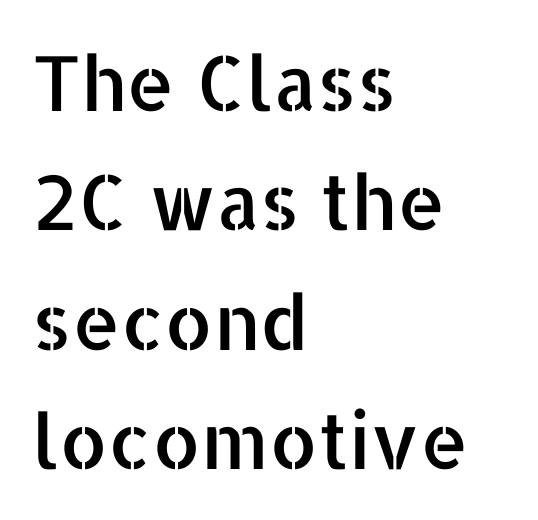
Each letter's strokes conclude bluntly, with no projecting serifs. Plain, unruled lines of type. These lines are set flush left with a ragged right edge. Each letter keeps its own natural width here, so spacing adapts to shape. It's the straight-up-and-down kind of type.
